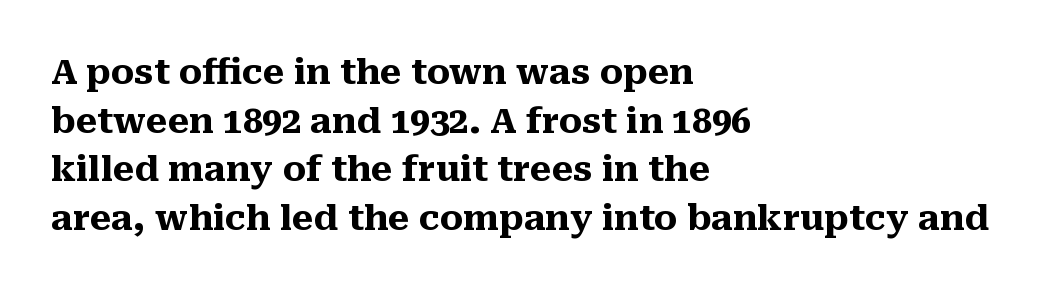
Every row of glyphs begins at an identical x-position on the left. Nobody drew a line under any word here. Note the varied advance widths — an 'i' is clearly narrower than an 'm'. Vertical strokes here are truly vertical.
